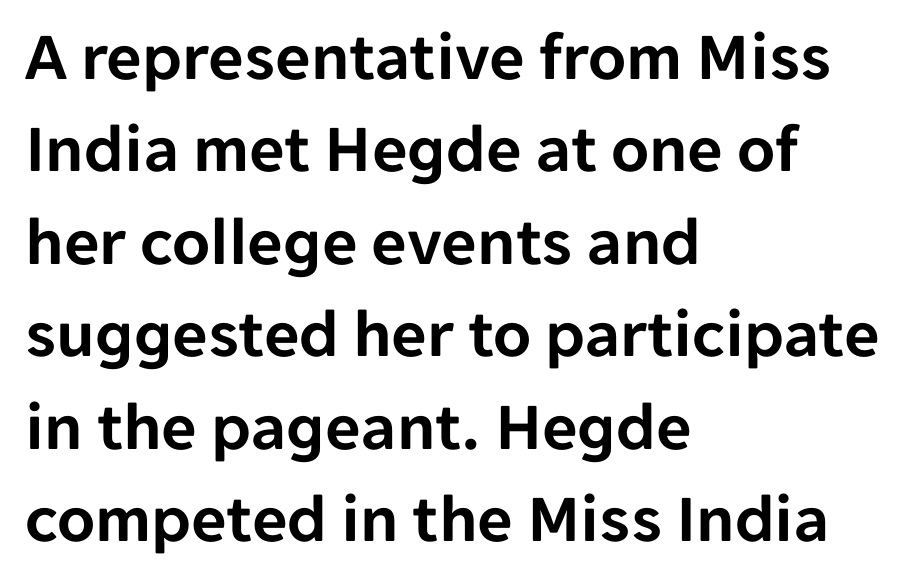
Q: Is the text italic (slanted)? A: No, it is upright.
Q: Is the typeface a serif or a sans-serif typeface? A: Sans-serif.
Q: Is the text underlined? A: No.
Q: How is the paragraph aligned? A: Left-aligned.
Q: Is the spacing between letters normal or unusually wide? A: Normal.
Q: Is the spacing between lines tight, normal or loose? A: Normal.
Q: Width (condensed, normal, or wide)? A: Normal.
Q: Stroke contrast? A: Low.
Q: x-height? A: Medium.
Q: Monospaced? A: No.
